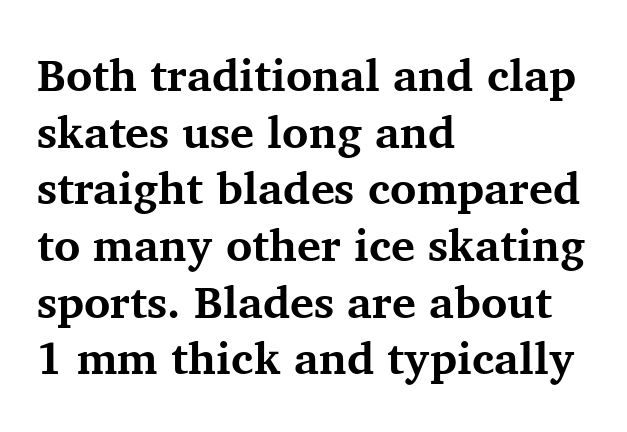
{"serif": "yes", "italic": "no", "bold": "yes", "weight": "bold", "width": "normal", "stroke_contrast": "medium", "x_height": "medium", "monospaced": "no", "underline": "no", "align": "left", "line_spacing": "normal", "line_spacing_ratio": 1.26, "letter_spacing": "normal", "letter_spacing_em": 0.0, "glyph_px": 45}
